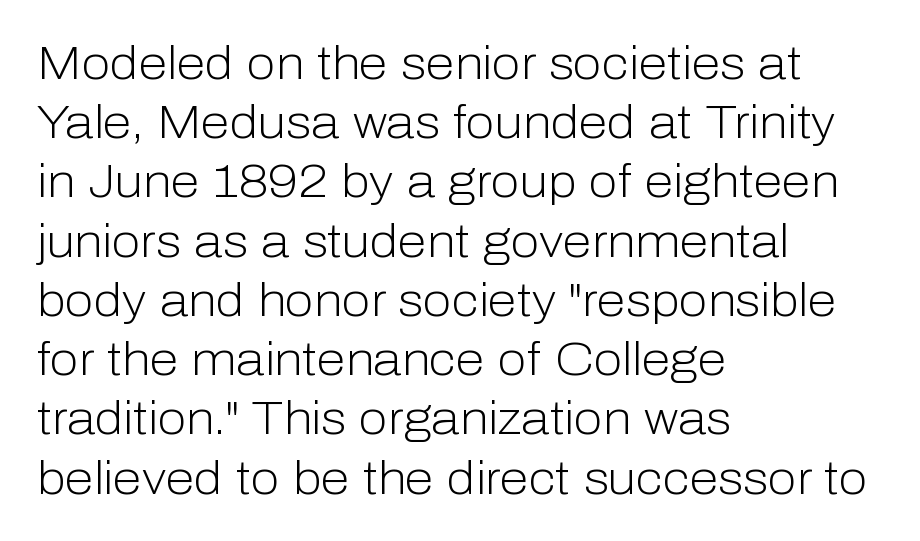
The image shows 47 px light sans-serif type, upright; set left-aligned, normal line spacing (1.26x), normal letter spacing, not underlined; low stroke contrast and a medium x-height.
